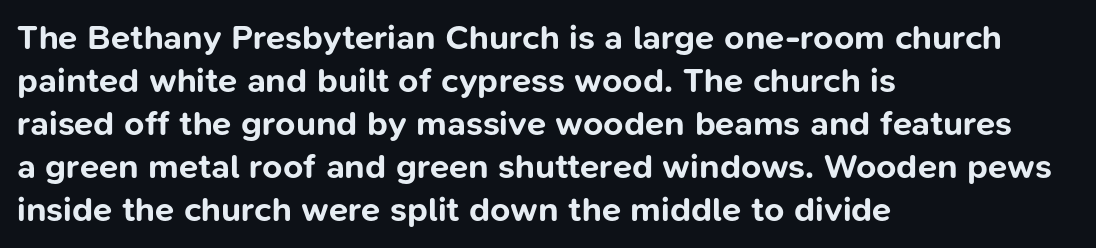
The image shows 35 px bold sans-serif type, upright; set left-aligned, line spacing 1.23x, normal letter spacing, not underlined; low stroke contrast and a medium x-height.
